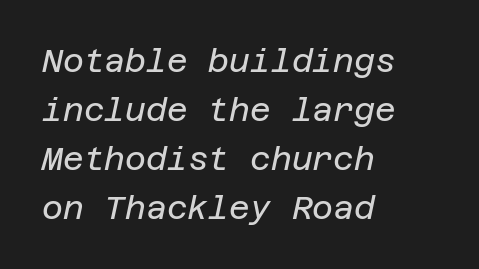
{"italic": "yes", "lean": "right", "slant_degrees": 12, "bold": "no", "weight": "regular", "width": "normal", "stroke_contrast": "low", "x_height": "large", "underline": "no", "align": "left", "line_spacing": "normal", "line_spacing_ratio": 1.53, "letter_spacing": "normal", "letter_spacing_em": 0.0, "glyph_px": 32}
